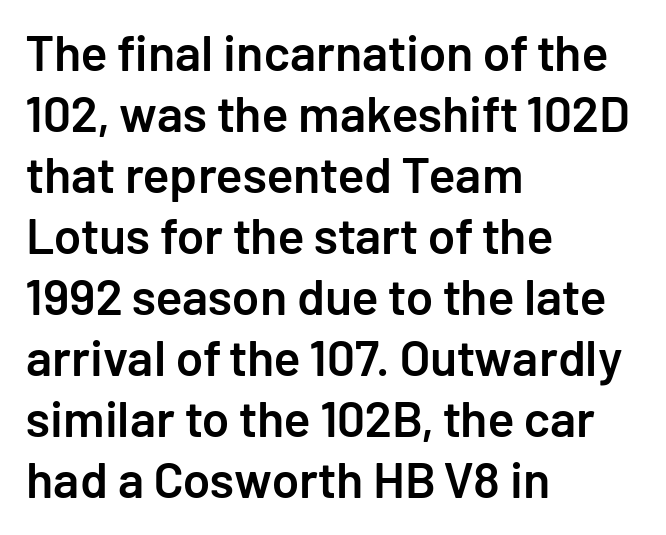
The image shows 50 px semibold sans-serif type, upright; set left-aligned, line spacing 1.22x, normal letter spacing, not underlined; low stroke contrast and a medium x-height.
